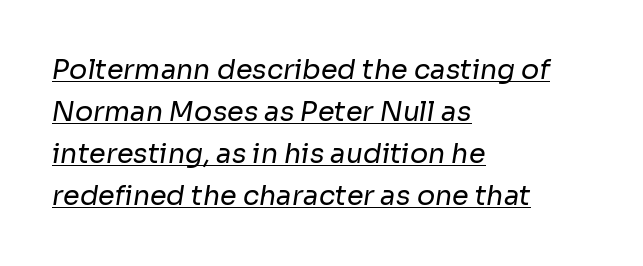
The passage shown stacks its lines at a standard gap. Heaviness? Minimal to ordinary, like unemphasized prose. Here the glyphs are tracked normally, forming tight word shapes. Line starts are locked; line ends wander.
